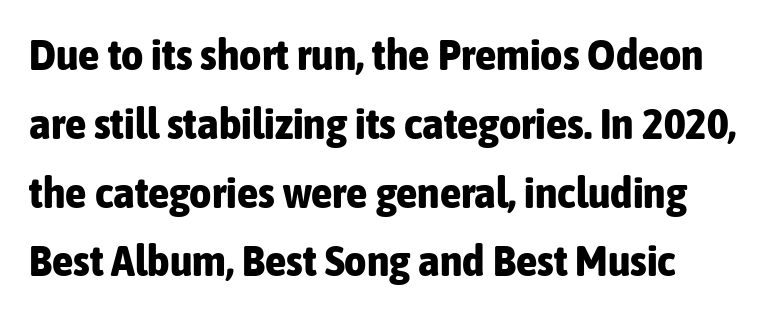
A sans-serif font was chosen for this passage. Observe the ordinary spacing: letters are neighbours, not strangers. A typesetter would mark this as roman, not italic. Think of a printed novel: that variable character pitch is what you see here. This rendering features lettering with no underline.
